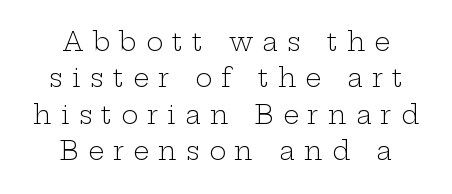
{"italic": "no", "bold": "no", "underline": "no", "align": "center", "line_spacing": "normal", "line_spacing_ratio": 1.46, "letter_spacing": "wide", "letter_spacing_em": 0.37, "glyph_px": 25}
